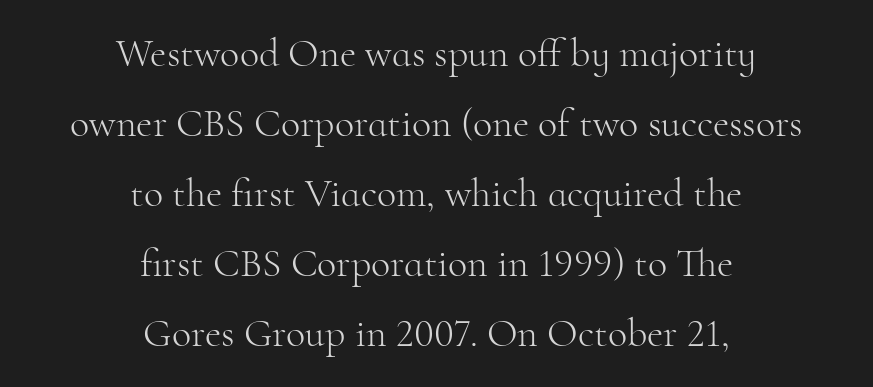
Q: Is the text bold? A: No.
Q: Is the text italic (slanted)? A: No, it is upright.
Q: Is the typeface a serif or a sans-serif typeface? A: Serif.
Q: Is the text underlined? A: No.
Q: How is the paragraph aligned? A: Centered.
Q: Is the spacing between letters normal or unusually wide? A: Normal.
Q: Width (condensed, normal, or wide)? A: Normal.
Q: Stroke contrast? A: High.
Q: x-height? A: Small.
Q: Monospaced? A: No.
